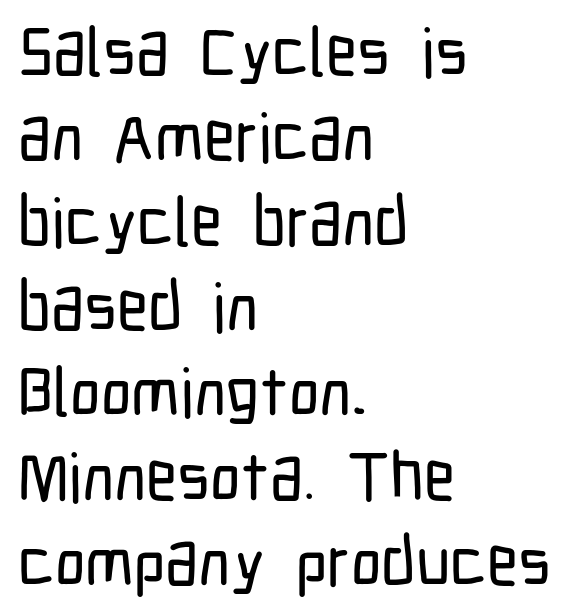
The image shows 68 px condensed sans-serif type, upright; set left-aligned, normal line spacing (1.25x), normal letter spacing, not underlined; low stroke contrast and a medium x-height.
